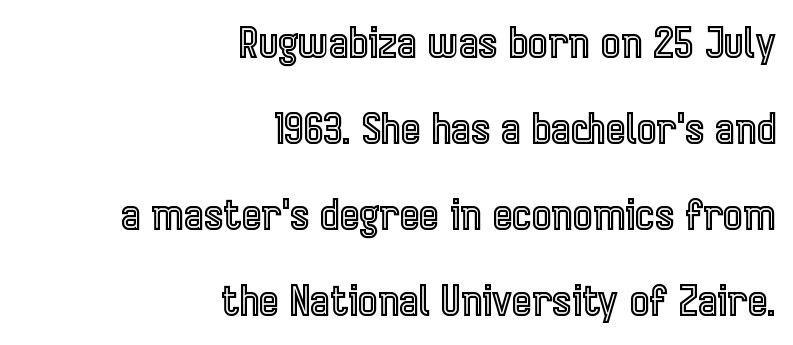
{"italic": "no", "width": "condensed", "x_height": "medium", "monospaced": "no", "underline": "no", "align": "right", "line_spacing": "loose", "line_spacing_ratio": 2.05, "letter_spacing": "normal", "letter_spacing_em": 0.0, "glyph_px": 42}
